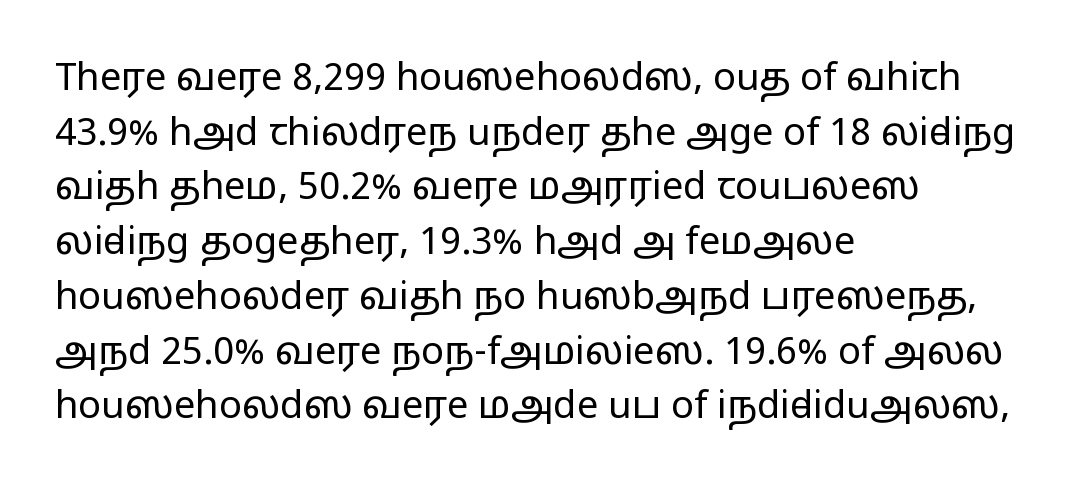
Each new line begins a customary step beneath the previous one. No feet cap the strokes, marking this as sans-serif type. Spacing between characters is what you'd get straight out of the box. The gap between lines stays unmarked.
